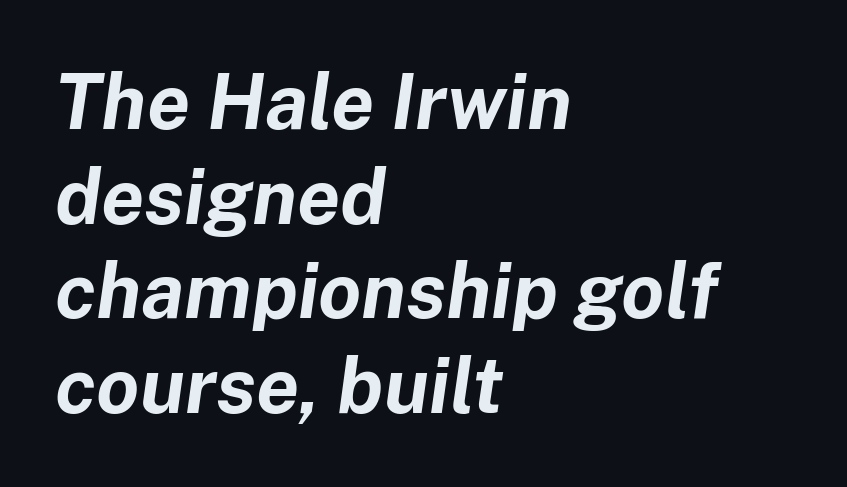
Q: Is the text bold? A: Yes.
Q: Is the text italic (slanted)? A: Yes, it leans right by about 8 degrees.
Q: Is the text underlined? A: No.
Q: How is the paragraph aligned? A: Left-aligned.
Q: Is the spacing between letters normal or unusually wide? A: Normal.
Q: Width (condensed, normal, or wide)? A: Normal.
Q: Stroke contrast? A: Low.
Q: x-height? A: Medium.
Q: Monospaced? A: No.
